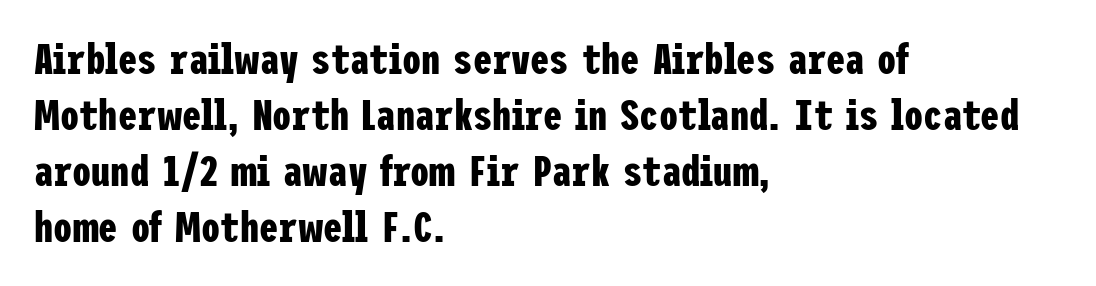
The image shows 43 px bold, condensed sans-serif type, upright; set left-aligned, normal line spacing (1.3x), normal letter spacing, not underlined; low stroke contrast and a medium x-height.
